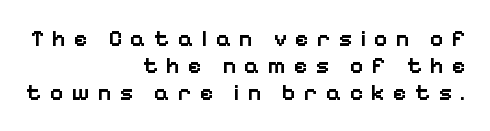
{"italic": "no", "bold": "semi", "underline": "no", "align": "right", "line_spacing_ratio": 1.17, "letter_spacing": "wide", "letter_spacing_em": 0.35, "glyph_px": 23}
